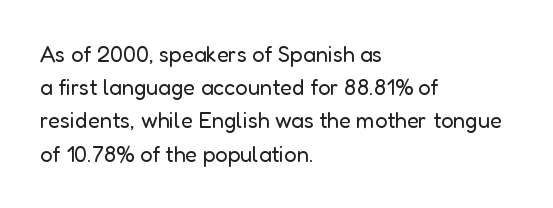
{"italic": "no", "bold": "no", "underline": "no", "align": "left", "line_spacing": "normal", "line_spacing_ratio": 1.51, "letter_spacing": "normal", "letter_spacing_em": 0.0, "glyph_px": 22}
